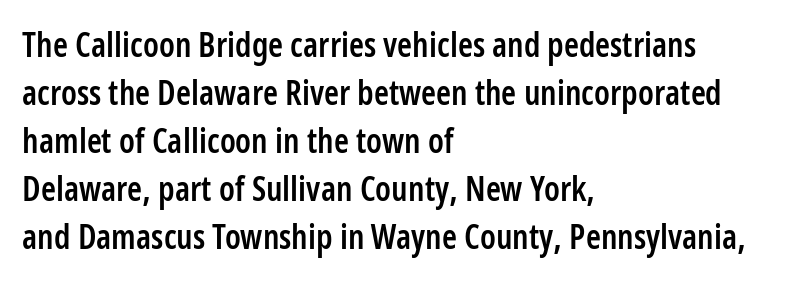
Q: Is the text bold? A: Semi-bold.
Q: Is the text italic (slanted)? A: No, it is upright.
Q: Is the typeface a serif or a sans-serif typeface? A: Sans-serif.
Q: Is the text underlined? A: No.
Q: How is the paragraph aligned? A: Left-aligned.
Q: Is the spacing between letters normal or unusually wide? A: Normal.
Q: Is the spacing between lines tight, normal or loose? A: Normal.
Q: Width (condensed, normal, or wide)? A: Condensed.
Q: Stroke contrast? A: Low.
Q: x-height? A: Medium.
Q: Monospaced? A: No.
